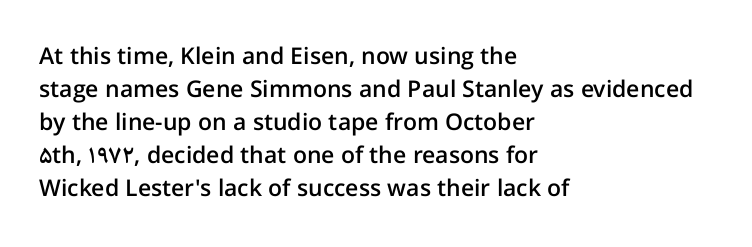
The space beneath each line is pristine and unruled. This rendering leaves character spacing at its baseline value. Designer's note — italics off, roman on. Leftover space on each line is placed entirely after the last word.
